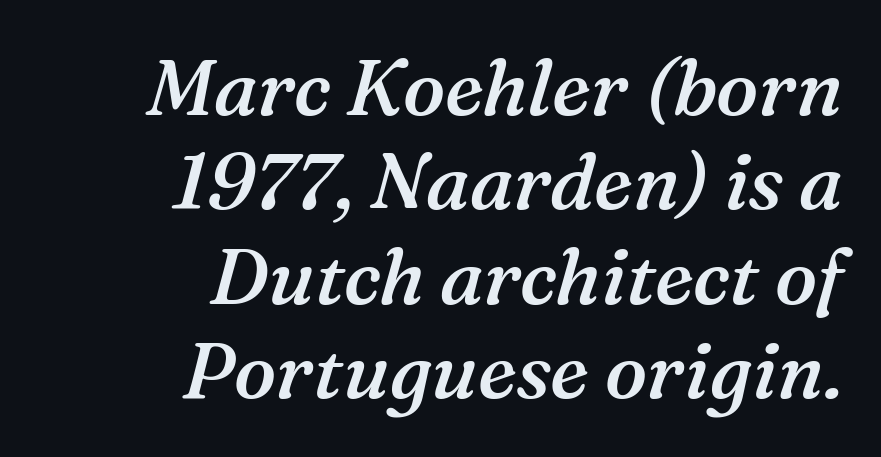
The image shows 78 px semibold serif type, italic (leaning right); set right-aligned, line spacing 1.21x, normal letter spacing, not underlined; medium stroke contrast and a medium x-height.
